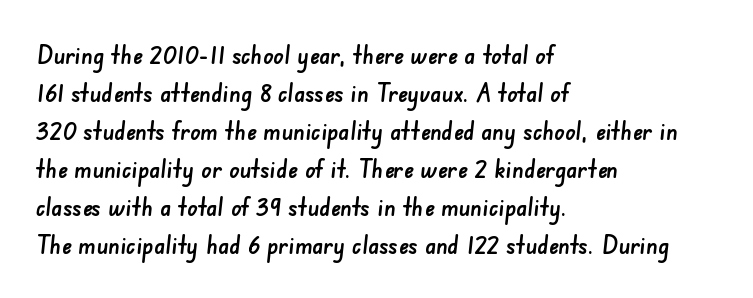
The image shows 26 px text type; set left-aligned, normal line spacing (1.46x), normal letter spacing, not underlined.
